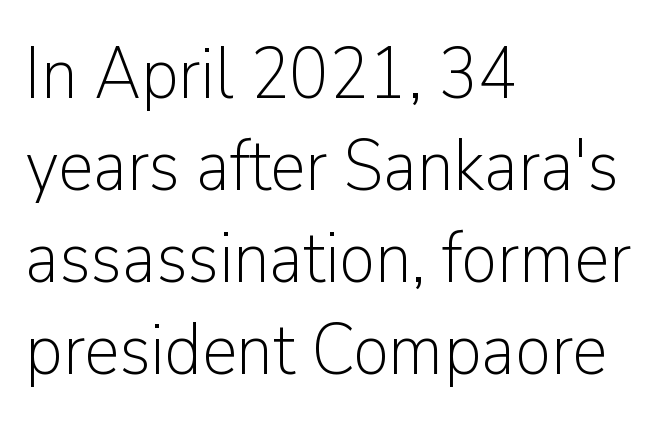
Q: Is the text bold? A: No.
Q: Is the text italic (slanted)? A: No, it is upright.
Q: Is the typeface a serif or a sans-serif typeface? A: Sans-serif.
Q: Is the text underlined? A: No.
Q: How is the paragraph aligned? A: Left-aligned.
Q: Is the spacing between letters normal or unusually wide? A: Normal.
Q: Is the spacing between lines tight, normal or loose? A: Normal.
Q: Width (condensed, normal, or wide)? A: Normal.
Q: Stroke contrast? A: Low.
Q: x-height? A: Medium.
Q: Monospaced? A: No.
